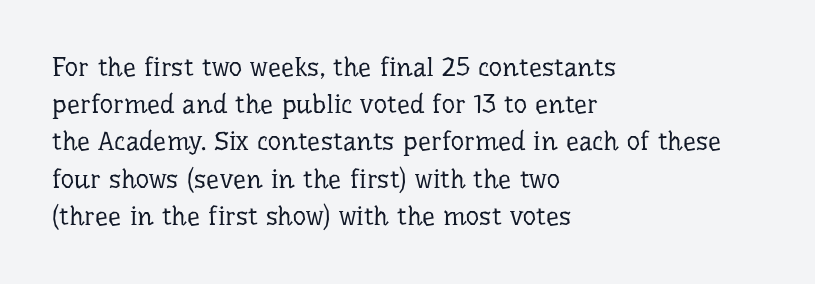
Q: Is the text bold? A: No.
Q: Is the text italic (slanted)? A: No, it is upright.
Q: Is the text underlined? A: No.
Q: How is the paragraph aligned? A: Left-aligned.
Q: Is the spacing between letters normal or unusually wide? A: Normal.
Q: Is the spacing between lines tight, normal or loose? A: Normal.
